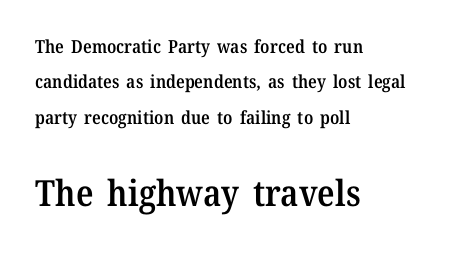
Larger block? The one below; the one above is distinctly smaller. Observe the ordinary spacing: letters are neighbours, not strangers. Is this a sans? No — the strokes have serifs. Firm but not heavy-handed strokes: this text is semibold. The lines are spread far apart with generous leading. Nope, not italic — everything's standing straight.
